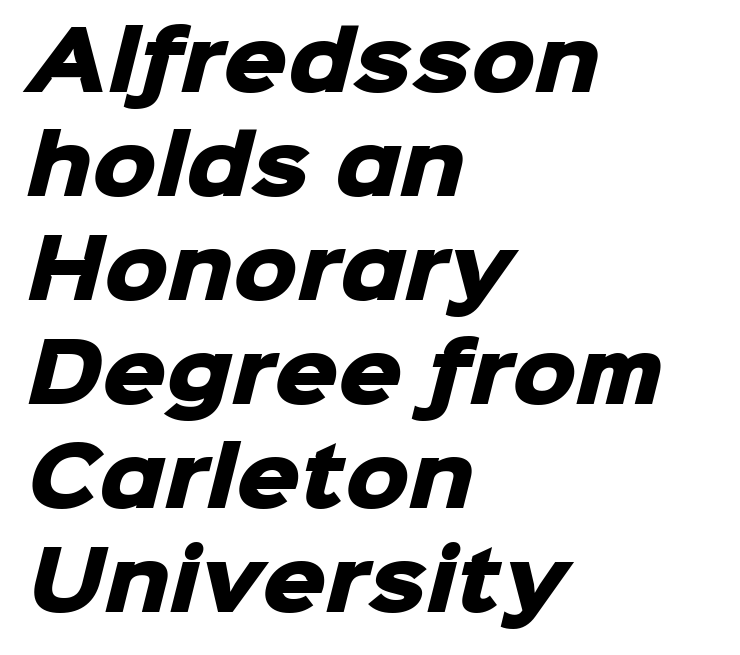
Q: Is the text bold? A: Yes.
Q: Is the typeface a serif or a sans-serif typeface? A: Sans-serif.
Q: Is the text underlined? A: No.
Q: How is the paragraph aligned? A: Left-aligned.
Q: Is the spacing between letters normal or unusually wide? A: Normal.
Q: Is the spacing between lines tight, normal or loose? A: Normal.
Q: Width (condensed, normal, or wide)? A: Normal.
Q: Stroke contrast? A: Low.
Q: x-height? A: Medium.
Q: Monospaced? A: No.
